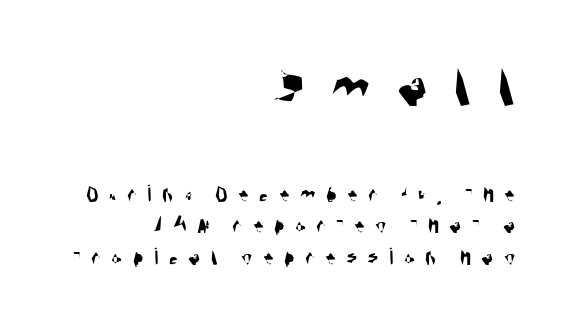
The image shows 63 px condensed sans-serif type; set right-aligned, normal line spacing (1.26x), unusually wide letter spacing (+0.42 em), not underlined; the first (top) block is 2.52x larger; medium stroke contrast and a large x-height.
